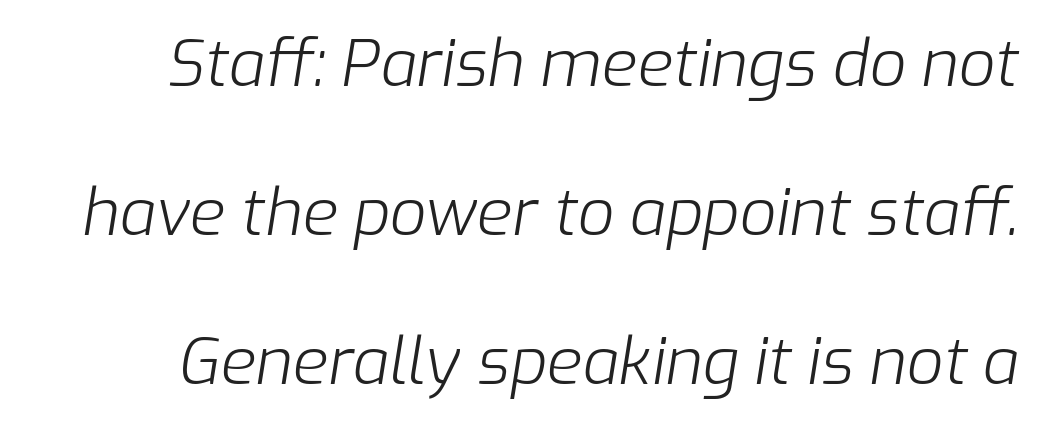
The image shows 65 px light type, italic (leaning right); set loose line spacing (2.29x), normal letter spacing, not underlined; low stroke contrast and a medium x-height.
